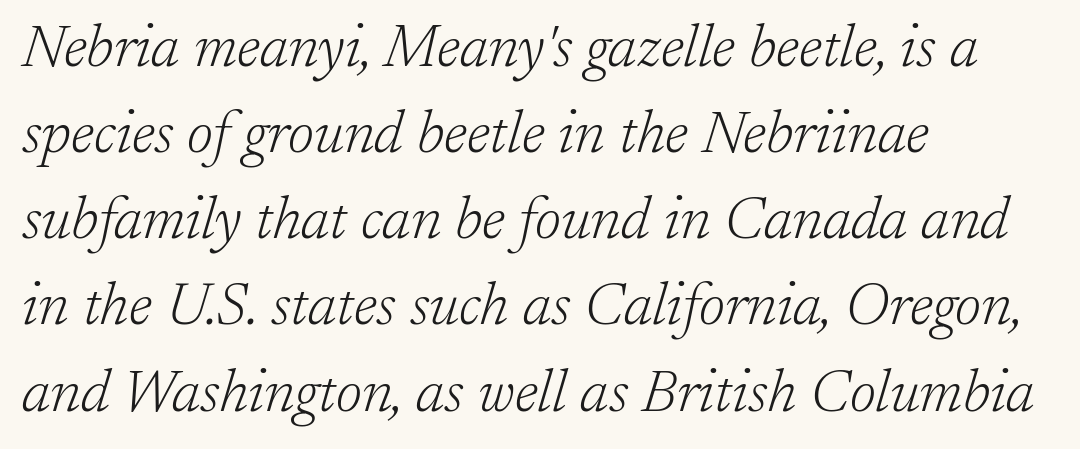
Summary of weight: not heavy and not bold. Is this a fixed-width face? No — the glyphs have proportional, varying widths. Leading: standard. Compared with a centered layout, this one pins lines to the left instead.
